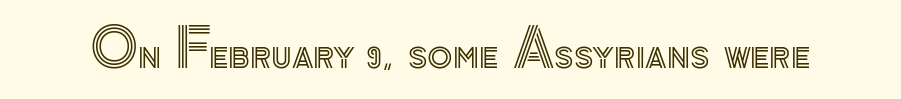
Upright lettering throughout. Here the designer chose a conventional face with non-uniform glyph widths. The passage shown has conventional tracking throughout. Honestly, there is no underline to notice here at all.
